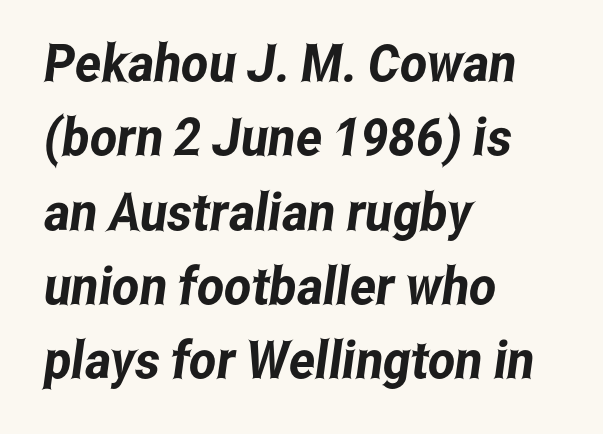
Type style note: lacks serifs. Teacher's note: observe the even left margin — that is flush-left alignment. Compared with typical paragraphs, the rows here are spaced about the same. Underlining? Definitely not there. Each letter keeps its own natural width here, so spacing adapts to shape.
